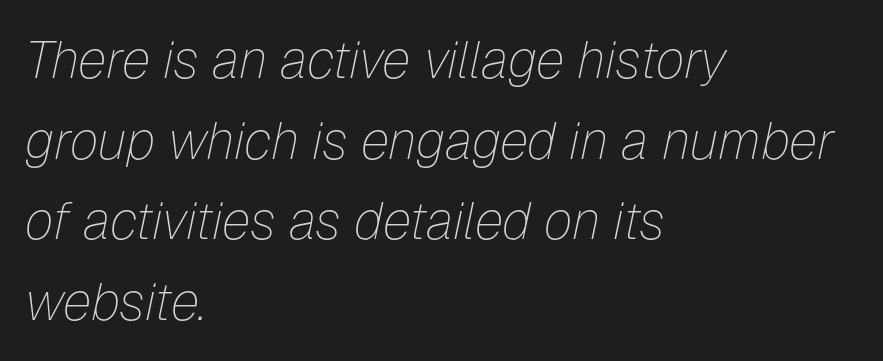
Q: Is the text bold? A: No.
Q: Is the text italic (slanted)? A: Yes, it leans right by about 12 degrees.
Q: Is the text underlined? A: No.
Q: How is the paragraph aligned? A: Left-aligned.
Q: Is the spacing between letters normal or unusually wide? A: Normal.
Q: Is the spacing between lines tight, normal or loose? A: Normal.
Q: Width (condensed, normal, or wide)? A: Normal.
Q: Stroke contrast? A: Low.
Q: x-height? A: Medium.
Q: Monospaced? A: No.
